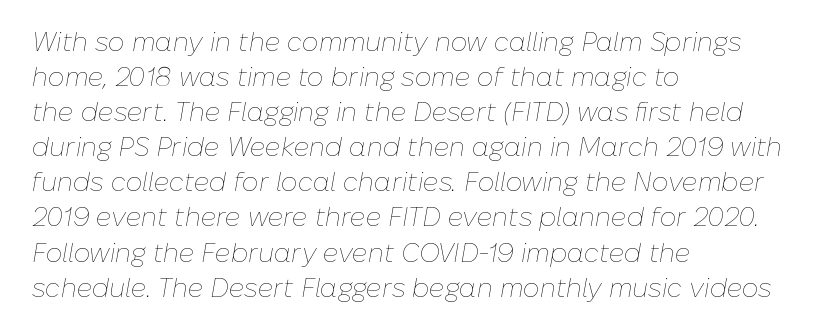
Q: Is the text bold? A: No.
Q: Is the text italic (slanted)? A: Yes, it leans right by about 10 degrees.
Q: Is the text underlined? A: No.
Q: How is the paragraph aligned? A: Left-aligned.
Q: Is the spacing between letters normal or unusually wide? A: Normal.
Q: Is the spacing between lines tight, normal or loose? A: Normal.
